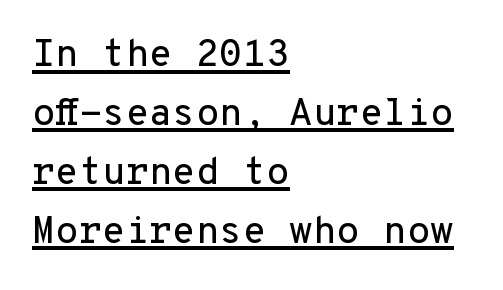
The image shows 38 px sans-serif type, upright, monospaced; set left-aligned, normal line spacing (1.55x), normal letter spacing, underlined; low stroke contrast and a medium x-height.
